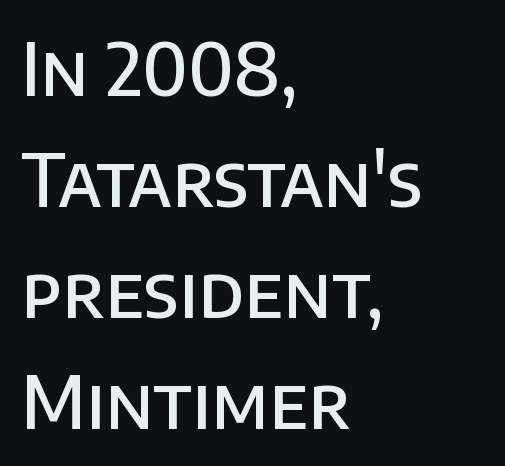
{"serif": "no", "italic": "no", "bold": "semi", "weight": "semibold", "width": "normal", "stroke_contrast": "low", "x_height": "large", "monospaced": "no", "underline": "no", "align": "left", "line_spacing": "normal", "line_spacing_ratio": 1.54, "letter_spacing": "normal", "letter_spacing_em": 0.0, "glyph_px": 72}
